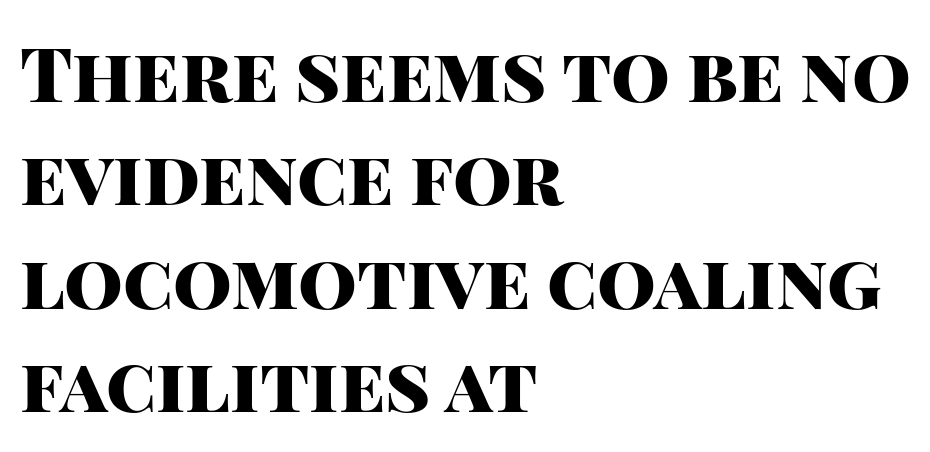
{"serif": "no", "italic": "no", "bold": "yes", "weight": "heavy", "width": "normal", "stroke_contrast": "high", "x_height": "large", "monospaced": "no", "underline": "no", "align": "left", "line_spacing": "normal", "line_spacing_ratio": 1.38, "letter_spacing": "normal", "letter_spacing_em": 0.0, "glyph_px": 75}
